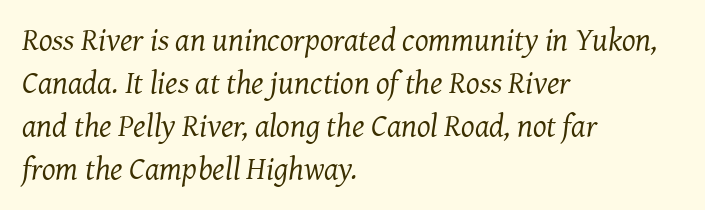
{"serif": "yes", "italic": "yes", "lean": "right", "slant_degrees": 7, "bold": "no", "weight": "regular", "width": "normal", "stroke_contrast": "medium", "x_height": "medium", "monospaced": "no", "underline": "no", "align": "left", "line_spacing": "normal", "line_spacing_ratio": 1.34, "letter_spacing": "normal", "letter_spacing_em": 0.0, "glyph_px": 32}
